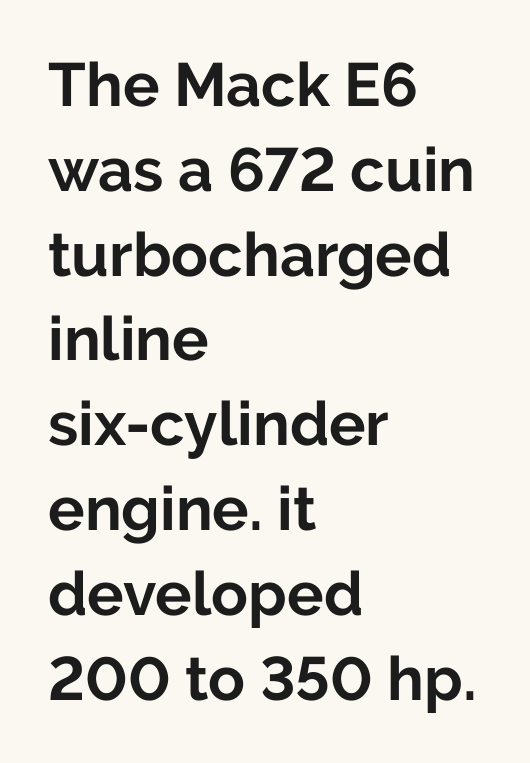
You could call the tracking neutral — neither tight nor loose. The letters advance in unequal steps, a hallmark of proportional type. Is there much room between lines? A standard amount, neither cramped nor airy. How heavy is the stroke? Heavy — this is a bold.
